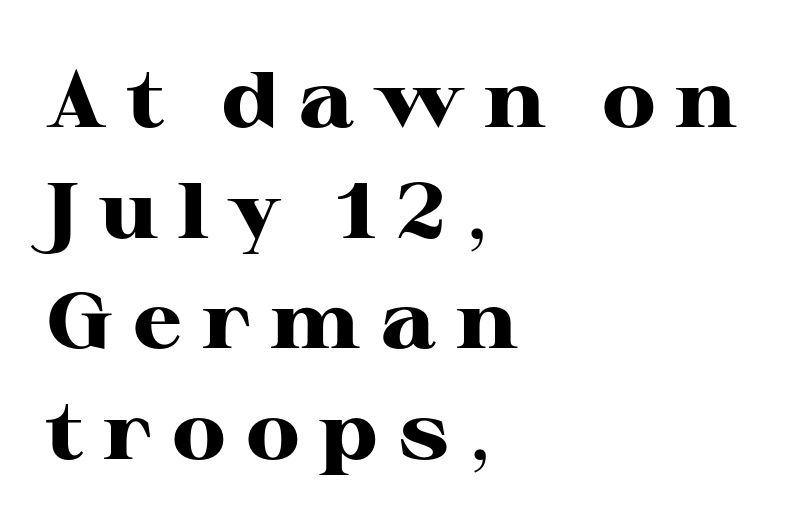
The image shows 79 px heavy, wide serif type, upright; set left-aligned, normal line spacing (1.4x), unusually wide letter spacing (+0.25 em), not underlined; high stroke contrast and a medium x-height.
